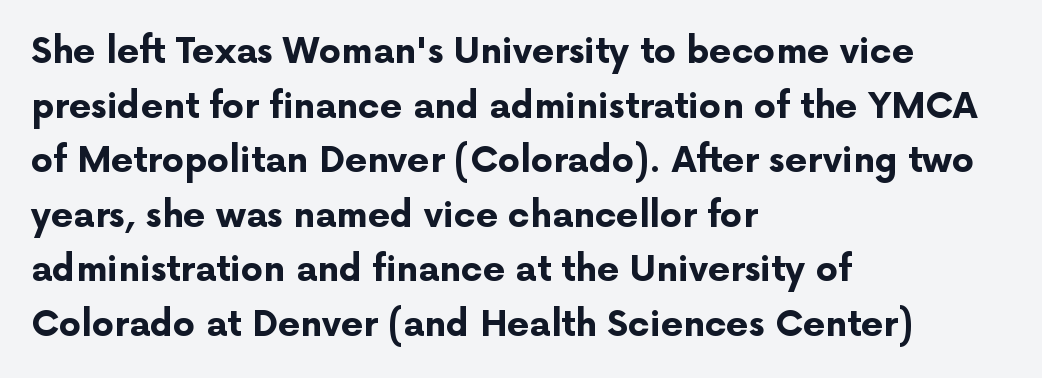
{"serif": "no", "italic": "no", "bold": "yes", "weight": "bold", "width": "normal", "stroke_contrast": "low", "x_height": "medium", "monospaced": "no", "underline": "no", "align": "left", "line_spacing": "normal", "line_spacing_ratio": 1.56, "letter_spacing": "normal", "letter_spacing_em": 0.0, "glyph_px": 35}
